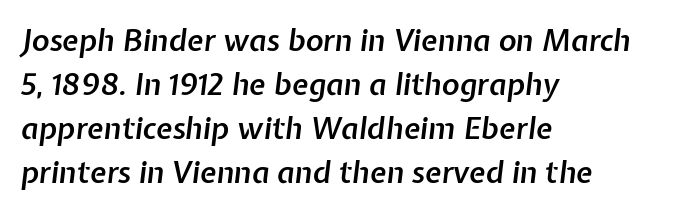
{"italic": "yes", "lean": "right", "slant_degrees": 7, "bold": "semi", "weight": "semibold", "width": "normal", "stroke_contrast": "low", "x_height": "medium", "monospaced": "no", "underline": "no", "align": "left", "line_spacing": "normal", "line_spacing_ratio": 1.47, "letter_spacing": "normal", "letter_spacing_em": 0.0, "glyph_px": 30}
